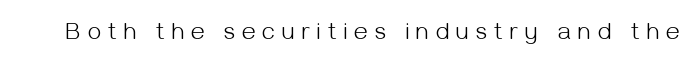
{"italic": "no", "bold": "no", "underline": "no", "letter_spacing": "wide", "letter_spacing_em": 0.3, "glyph_px": 24}
